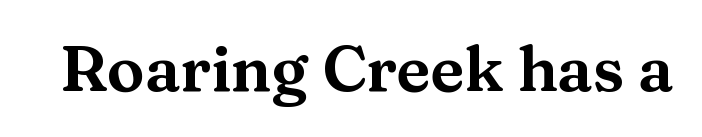
The image shows 63 px wide serif type, upright; set normal letter spacing, not underlined; medium stroke contrast and a medium x-height.
